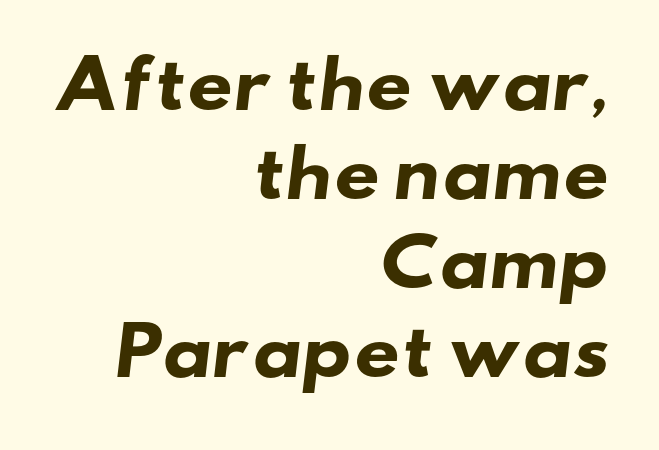
The tracking reads as untouched default to a designer's eye. The rendering uses natural spacing where letterforms have individual widths. This sample is right-justified, so line beginnings fall wherever the words allow. Summary of weight: heavy, a full bold. The designer left line spacing at the default. Typographically, this falls in the sans-serif category.
